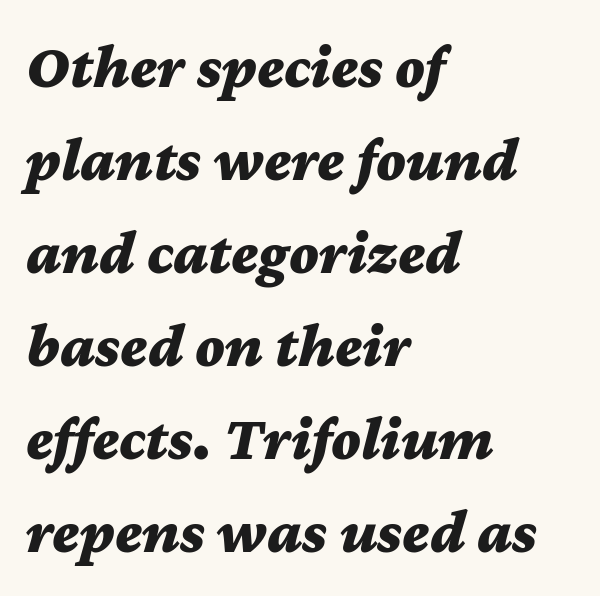
Q: Is the text bold? A: Yes.
Q: Is the text italic (slanted)? A: Yes, it leans right by about 12 degrees.
Q: Is the text underlined? A: No.
Q: How is the paragraph aligned? A: Left-aligned.
Q: Is the spacing between letters normal or unusually wide? A: Normal.
Q: Is the spacing between lines tight, normal or loose? A: Normal.
Q: Width (condensed, normal, or wide)? A: Wide.
Q: Stroke contrast? A: Medium.
Q: x-height? A: Medium.
Q: Monospaced? A: No.
